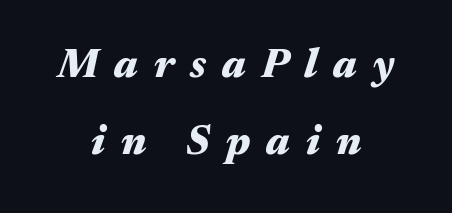
{"italic": "yes", "lean": "right", "slant_degrees": 17, "bold": "yes", "weight": "heavy", "width": "wide", "stroke_contrast": "medium", "x_height": "medium", "monospaced": "no", "underline": "no", "align": "center", "line_spacing": "loose", "line_spacing_ratio": 1.93, "letter_spacing": "wide", "letter_spacing_em": 0.4, "glyph_px": 40}
